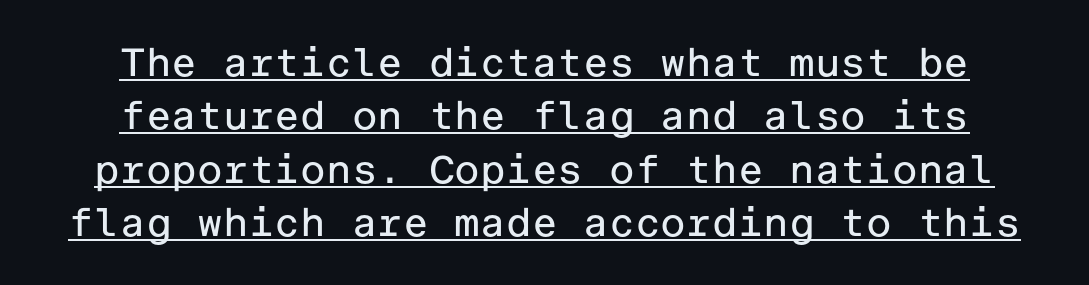
These characters rest on top of a visible drawn line. Is the block centered? Yes — each line is placed symmetrically about the middle. No feet cap the strokes, marking this as sans-serif type. You can tell it's not italic because the verticals are truly vertical.
